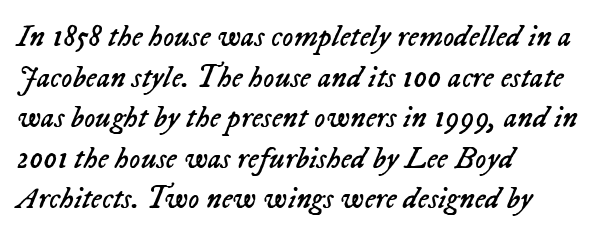
Q: Is the text bold? A: No.
Q: Is the text italic (slanted)? A: Yes, it leans right by about 23 degrees.
Q: Is the text underlined? A: No.
Q: How is the paragraph aligned? A: Left-aligned.
Q: Is the spacing between letters normal or unusually wide? A: Normal.
Q: Is the spacing between lines tight, normal or loose? A: Normal.
Q: Width (condensed, normal, or wide)? A: Normal.
Q: Stroke contrast? A: Low.
Q: x-height? A: Medium.
Q: Monospaced? A: No.
